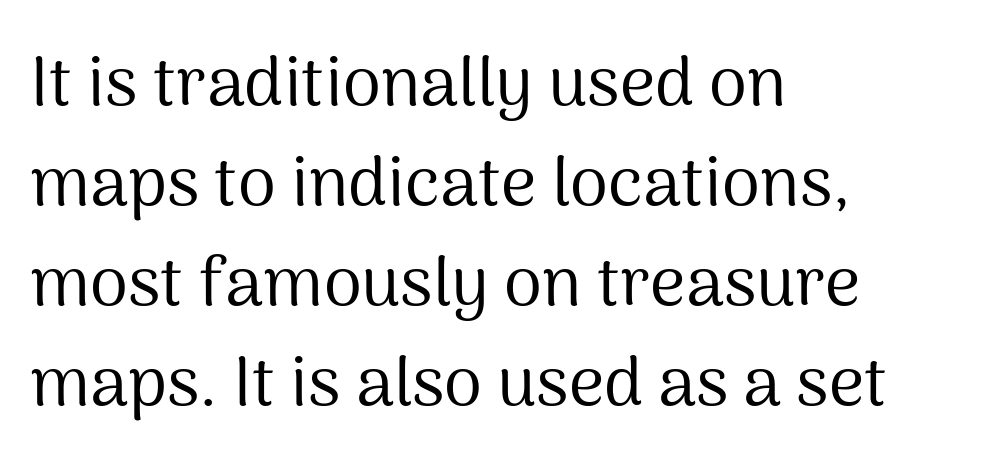
Q: Is the text bold? A: No.
Q: Is the text italic (slanted)? A: No, it is upright.
Q: Is the typeface a serif or a sans-serif typeface? A: Sans-serif.
Q: Is the text underlined? A: No.
Q: How is the paragraph aligned? A: Left-aligned.
Q: Is the spacing between letters normal or unusually wide? A: Normal.
Q: Is the spacing between lines tight, normal or loose? A: Normal.
Q: Width (condensed, normal, or wide)? A: Normal.
Q: Stroke contrast? A: Medium.
Q: x-height? A: Medium.
Q: Monospaced? A: No.
